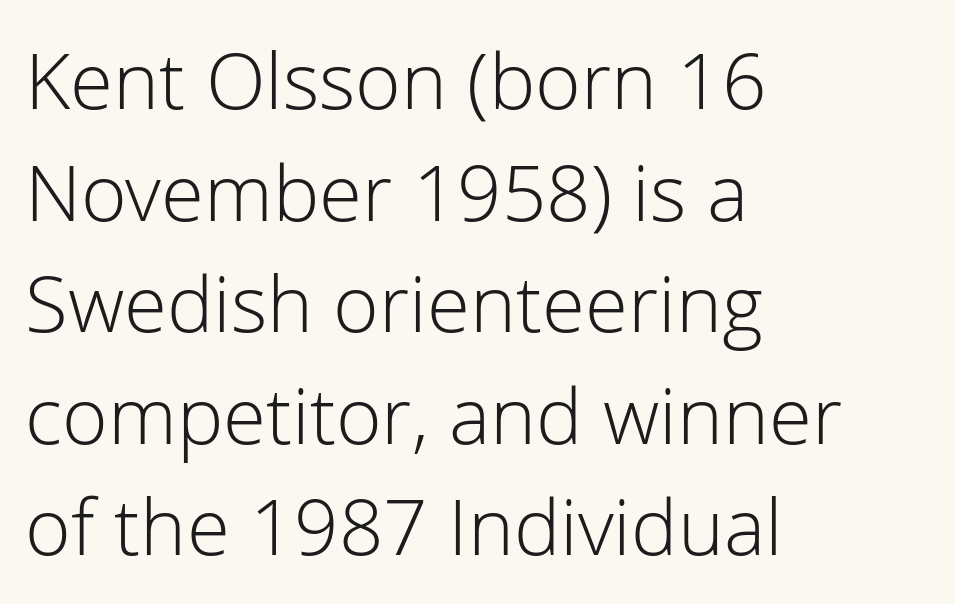
Q: Is the text bold? A: No.
Q: Is the text italic (slanted)? A: No, it is upright.
Q: Is the typeface a serif or a sans-serif typeface? A: Sans-serif.
Q: Is the text underlined? A: No.
Q: How is the paragraph aligned? A: Left-aligned.
Q: Is the spacing between letters normal or unusually wide? A: Normal.
Q: Is the spacing between lines tight, normal or loose? A: Normal.
Q: Width (condensed, normal, or wide)? A: Normal.
Q: Stroke contrast? A: Low.
Q: x-height? A: Medium.
Q: Monospaced? A: No.
